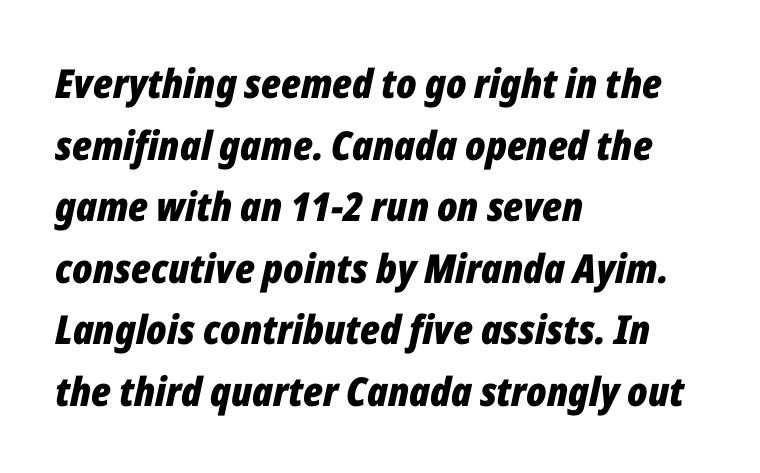
The image shows 40 px bold, condensed type, italic (leaning right); set left-aligned, normal line spacing (1.54x), normal letter spacing, not underlined; low stroke contrast and a medium x-height.
